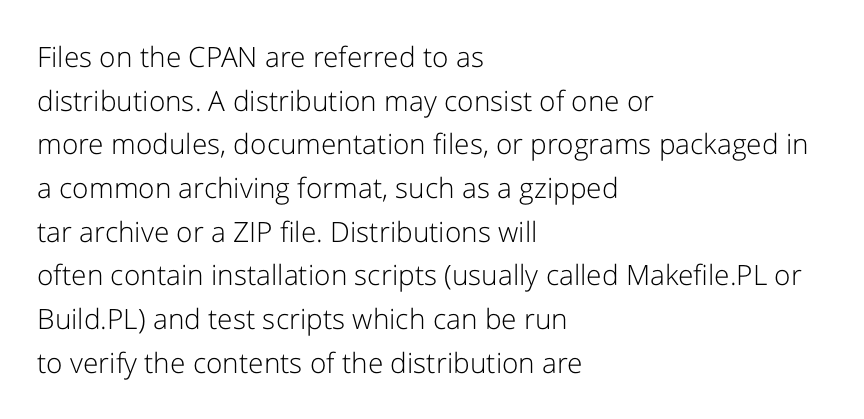
The image shows 28 px light sans-serif type, upright; set left-aligned, normal line spacing (1.56x), normal letter spacing, not underlined; low stroke contrast and a medium x-height.
